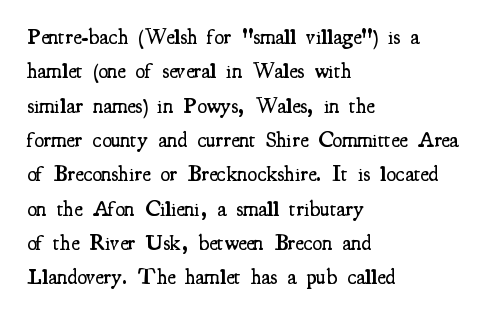
{"italic": "no", "bold": "semi", "underline": "no", "align": "left", "line_spacing": "normal", "line_spacing_ratio": 1.56, "letter_spacing": "normal", "letter_spacing_em": 0.0, "glyph_px": 22}
